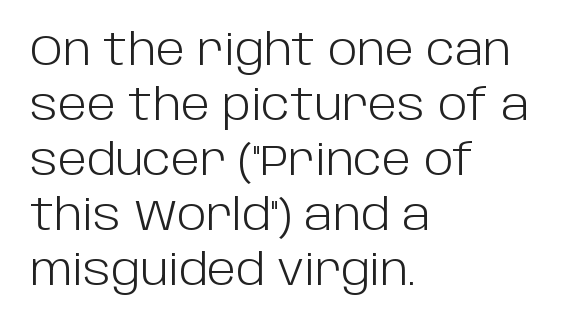
Rows of type keep a routine distance in the vertical direction. Reading down the block, your eye returns to a fixed left position each line. Inter-character spacing is left at the font's built-in metrics. The strip under each line holds only bare page. Is the type heavy? It reads as light-to-regular instead.
